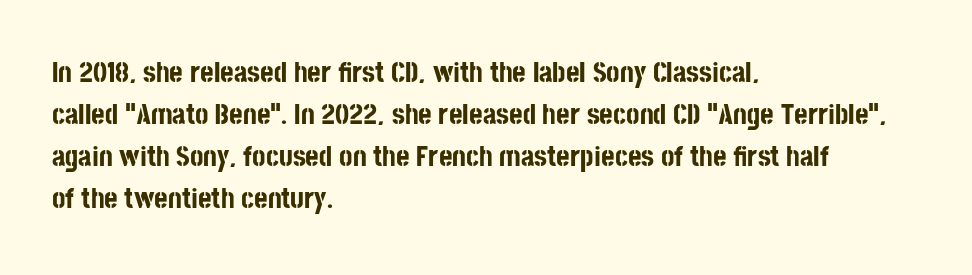
Q: Is the text bold? A: Yes.
Q: Is the text italic (slanted)? A: No, it is upright.
Q: Is the typeface a serif or a sans-serif typeface? A: Sans-serif.
Q: Is the text underlined? A: No.
Q: How is the paragraph aligned? A: Left-aligned.
Q: Is the spacing between letters normal or unusually wide? A: Normal.
Q: Is the spacing between lines tight, normal or loose? A: Normal.
Q: Width (condensed, normal, or wide)? A: Condensed.
Q: Stroke contrast? A: Low.
Q: x-height? A: Large.
Q: Monospaced? A: No.
